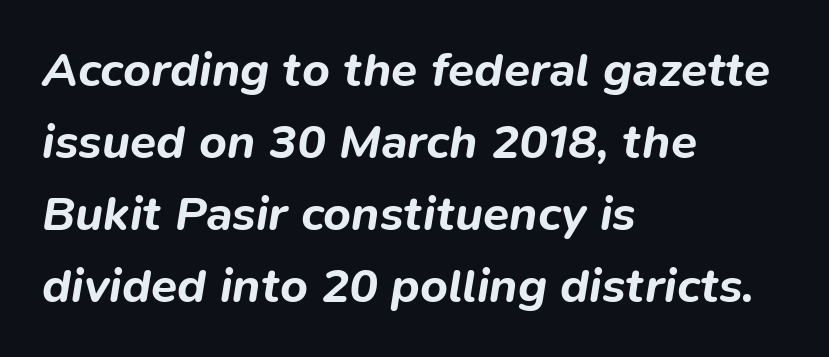
Q: Is the text bold? A: Yes.
Q: Is the text italic (slanted)? A: Yes, it leans right by about 9 degrees.
Q: Is the text underlined? A: No.
Q: How is the paragraph aligned? A: Left-aligned.
Q: Is the spacing between letters normal or unusually wide? A: Normal.
Q: Is the spacing between lines tight, normal or loose? A: Normal.
Q: Width (condensed, normal, or wide)? A: Normal.
Q: Stroke contrast? A: Low.
Q: x-height? A: Medium.
Q: Monospaced? A: No.
